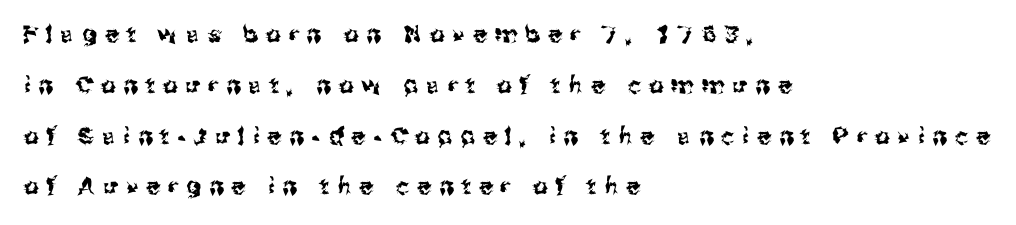
A typesetter would call this leading open, well beyond the default. A roman cut, with each character standing at attention. Line starts are locked; line ends wander. Does extra space separate the letters? Yes, quite a lot of it.
